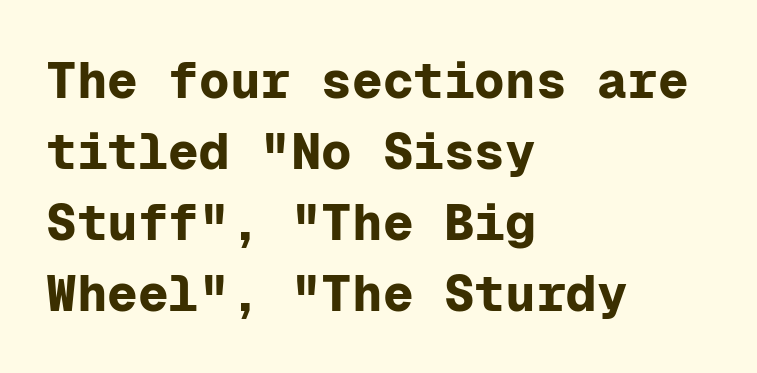
Q: Is the text bold? A: Yes.
Q: Is the text italic (slanted)? A: No, it is upright.
Q: Is the typeface a serif or a sans-serif typeface? A: Sans-serif.
Q: Is the text underlined? A: No.
Q: How is the paragraph aligned? A: Left-aligned.
Q: Is the spacing between letters normal or unusually wide? A: Normal.
Q: Is the spacing between lines tight, normal or loose? A: Normal.
Q: Width (condensed, normal, or wide)? A: Normal.
Q: Stroke contrast? A: Low.
Q: x-height? A: Medium.
Q: Monospaced? A: Yes.
